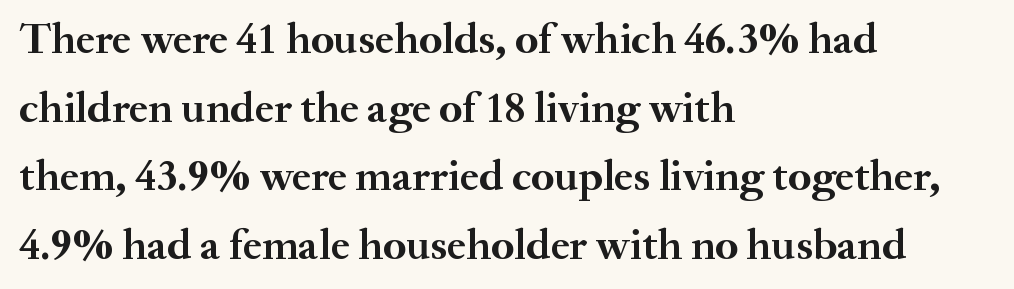
{"serif": "yes", "italic": "no", "bold": "yes", "weight": "semibold", "width": "normal", "stroke_contrast": "medium", "x_height": "small", "monospaced": "no", "underline": "no", "align": "left", "line_spacing": "normal", "line_spacing_ratio": 1.56, "letter_spacing": "normal", "letter_spacing_em": 0.0, "glyph_px": 44}
